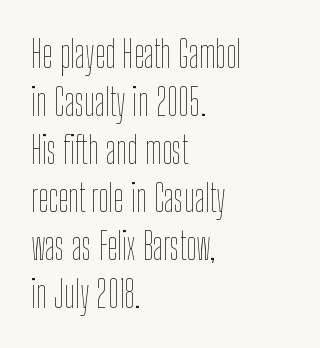
The image shows 37 px thin, condensed type, upright; set left-aligned, normal line spacing (1.3x), normal letter spacing, not underlined; low stroke contrast and a medium x-height.
